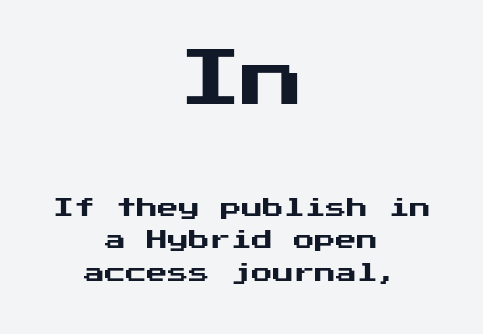
The image shows 63 px sans-serif type, upright; set centered, normal line spacing (1.56x), normal letter spacing, not underlined; the first (top) block is 3.0x larger; medium stroke contrast and a medium x-height.
